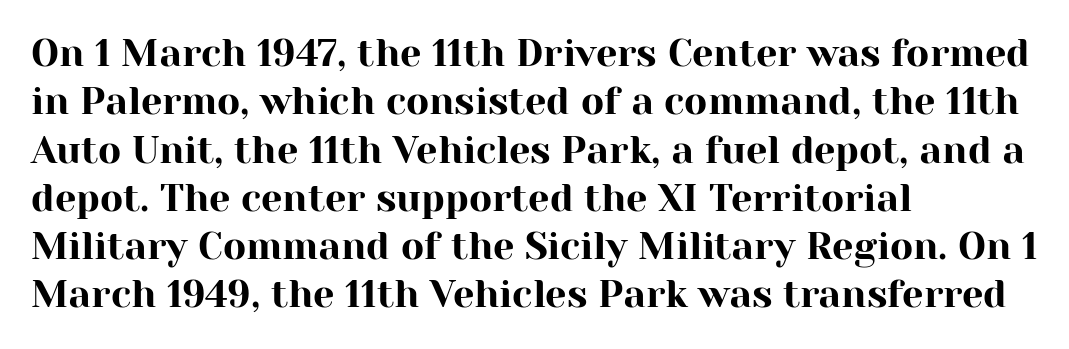
Q: Is the text italic (slanted)? A: No, it is upright.
Q: Is the typeface a serif or a sans-serif typeface? A: Serif.
Q: Is the text underlined? A: No.
Q: How is the paragraph aligned? A: Left-aligned.
Q: Is the spacing between letters normal or unusually wide? A: Normal.
Q: Is the spacing between lines tight, normal or loose? A: Normal.
Q: Width (condensed, normal, or wide)? A: Normal.
Q: Stroke contrast? A: High.
Q: x-height? A: Medium.
Q: Monospaced? A: No.
